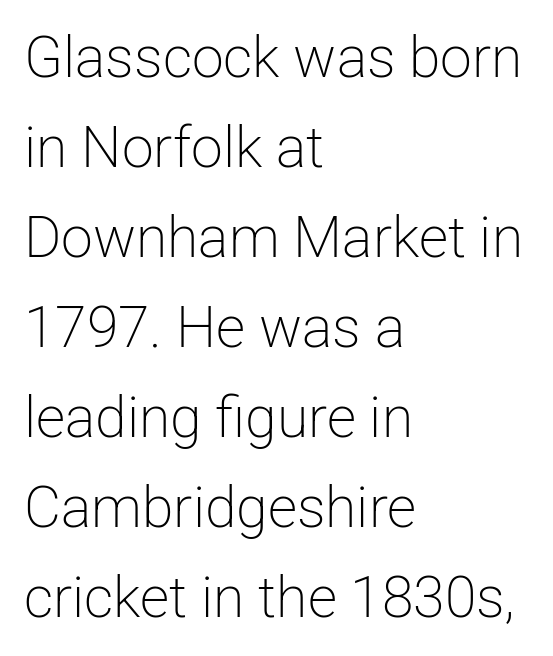
Q: Is the text bold? A: No.
Q: Is the text italic (slanted)? A: No, it is upright.
Q: Is the typeface a serif or a sans-serif typeface? A: Sans-serif.
Q: Is the text underlined? A: No.
Q: How is the paragraph aligned? A: Left-aligned.
Q: Is the spacing between letters normal or unusually wide? A: Normal.
Q: Is the spacing between lines tight, normal or loose? A: Normal.
Q: Width (condensed, normal, or wide)? A: Normal.
Q: Stroke contrast? A: Low.
Q: x-height? A: Medium.
Q: Monospaced? A: No.
